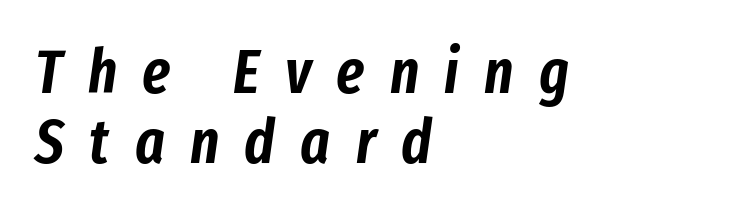
Q: Is the text italic (slanted)? A: Yes, it leans right by about 8 degrees.
Q: Is the text underlined? A: No.
Q: How is the paragraph aligned? A: Left-aligned.
Q: Is the spacing between letters normal or unusually wide? A: Unusually wide.
Q: Is the spacing between lines tight, normal or loose? A: Tight.
Q: Width (condensed, normal, or wide)? A: Condensed.
Q: Stroke contrast? A: Low.
Q: x-height? A: Medium.
Q: Monospaced? A: No.
